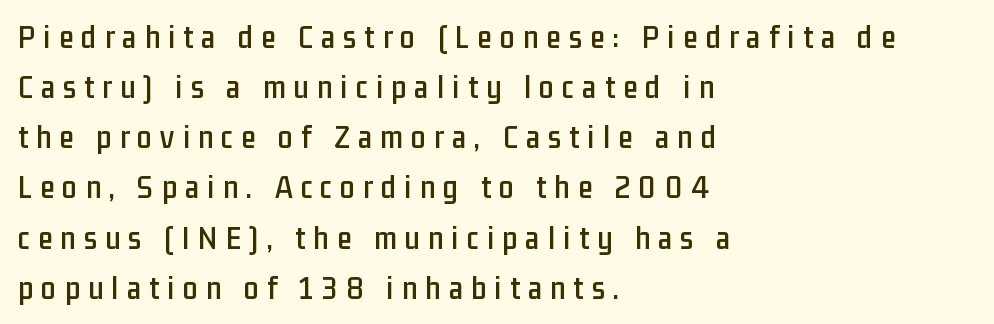
Clear beneath every line of the passage. One glance says typical: line gaps are just what's usual. Designer's note — italics off, roman on. The setting favours the left margin, as ordinary paragraphs usually do.
